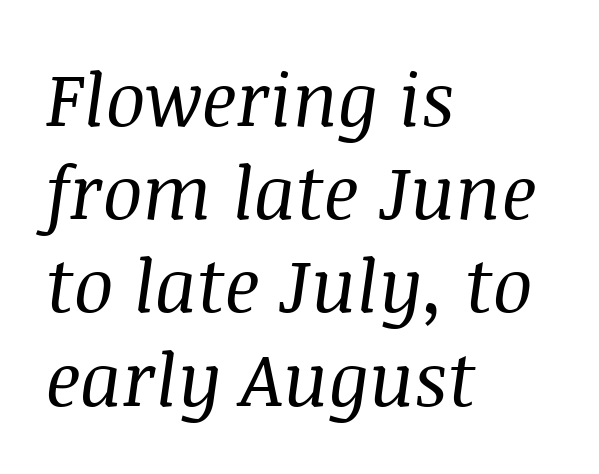
The image shows 74 px regular-weight serif type, italic (leaning right); set left-aligned, normal line spacing (1.26x), normal letter spacing, not underlined; medium stroke contrast and a large x-height.
